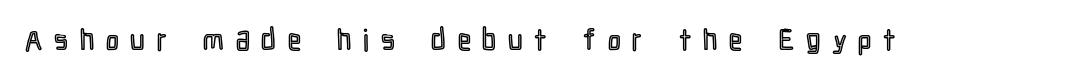
The image shows 29 px condensed type, upright; set unusually wide letter spacing (+0.41 em), not underlined; a medium x-height.
